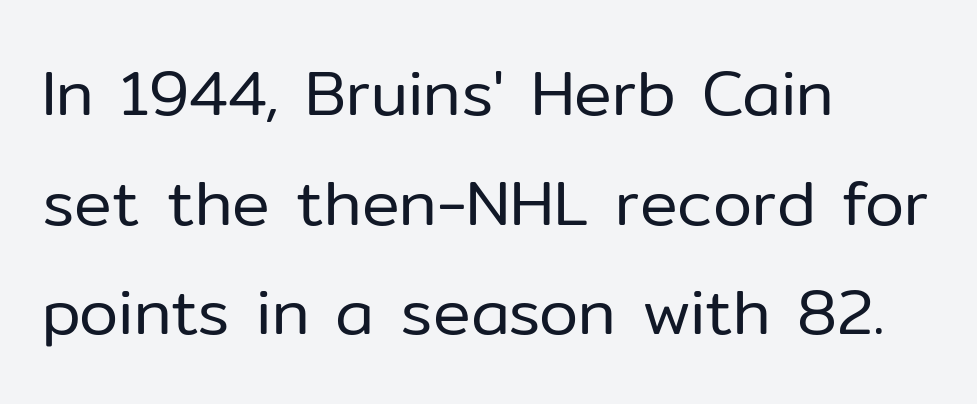
{"serif": "no", "italic": "no", "bold": "no", "weight": "regular", "width": "normal", "stroke_contrast": "low", "x_height": "medium", "monospaced": "no", "underline": "no", "align": "left", "line_spacing_ratio": 1.74, "letter_spacing": "normal", "letter_spacing_em": 0.0, "glyph_px": 63}
